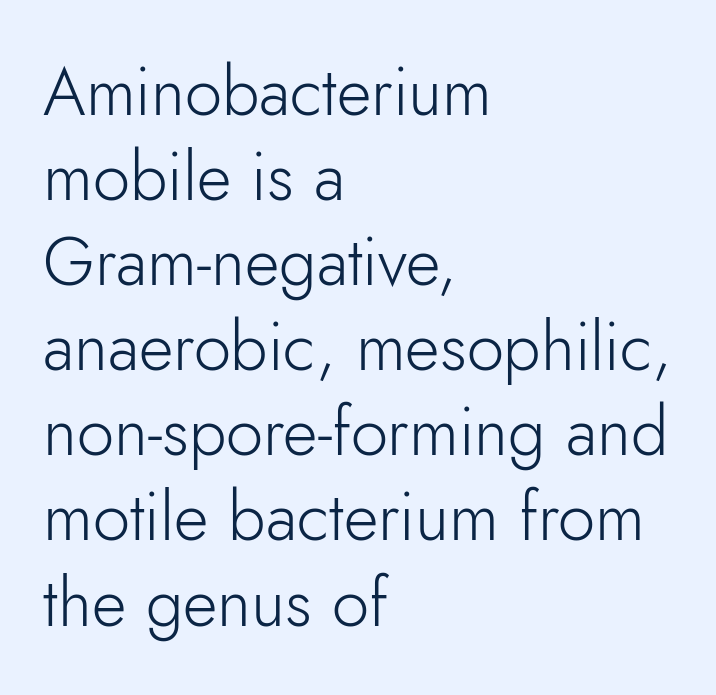
On a weight scale, this lands at 450 or below. Leftover space on each line is placed entirely after the last word. Posture: straight, roman, zero tilt. Grotesque or geometric, the face here clearly has no serifs.
